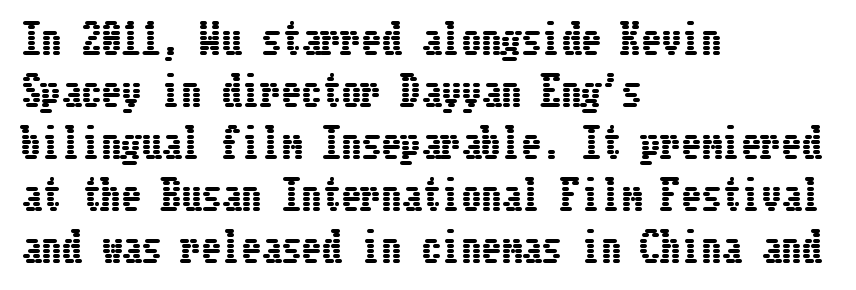
The image shows 40 px condensed type, upright; set left-aligned, normal line spacing (1.3x), normal letter spacing, not underlined; low stroke contrast and a medium x-height.
